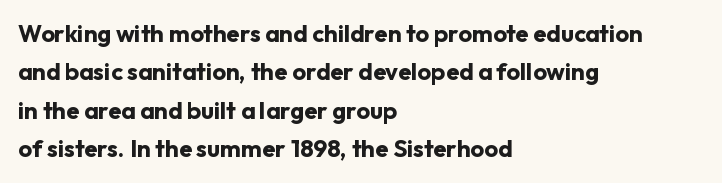
The image shows 24 px bold type, upright; set left-aligned, normal line spacing (1.6x), normal letter spacing, not underlined.
